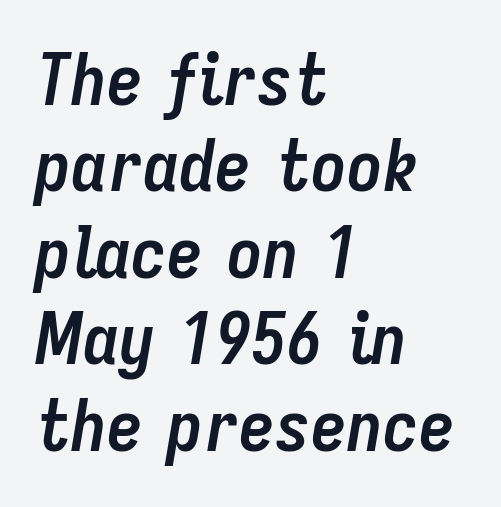
Q: Is the text bold? A: Yes.
Q: Is the text italic (slanted)? A: Yes, it leans right by about 9 degrees.
Q: Is the text underlined? A: No.
Q: How is the paragraph aligned? A: Left-aligned.
Q: Is the spacing between letters normal or unusually wide? A: Normal.
Q: Width (condensed, normal, or wide)? A: Condensed.
Q: Stroke contrast? A: Low.
Q: x-height? A: Medium.
Q: Monospaced? A: No.
